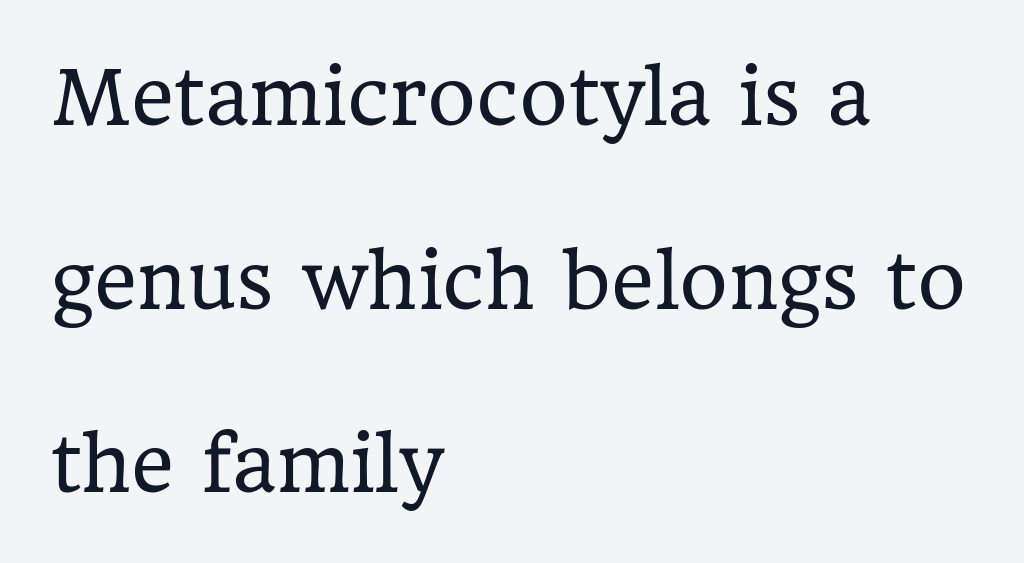
The image shows 74 px regular-weight serif type, upright; set left-aligned, loose line spacing (2.48x), normal letter spacing, not underlined; low stroke contrast and a medium x-height.
